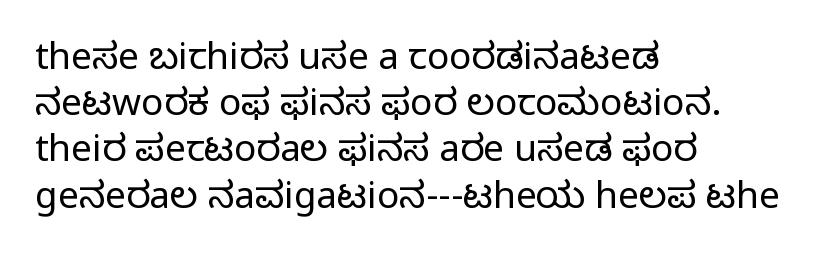
Q: Is the text bold? A: No.
Q: Is the text italic (slanted)? A: No, it is upright.
Q: Is the typeface a serif or a sans-serif typeface? A: Sans-serif.
Q: Is the text underlined? A: No.
Q: How is the paragraph aligned? A: Left-aligned.
Q: Is the spacing between letters normal or unusually wide? A: Normal.
Q: Is the spacing between lines tight, normal or loose? A: Normal.
Q: Width (condensed, normal, or wide)? A: Normal.
Q: Stroke contrast? A: Low.
Q: x-height? A: Medium.
Q: Monospaced? A: No.
